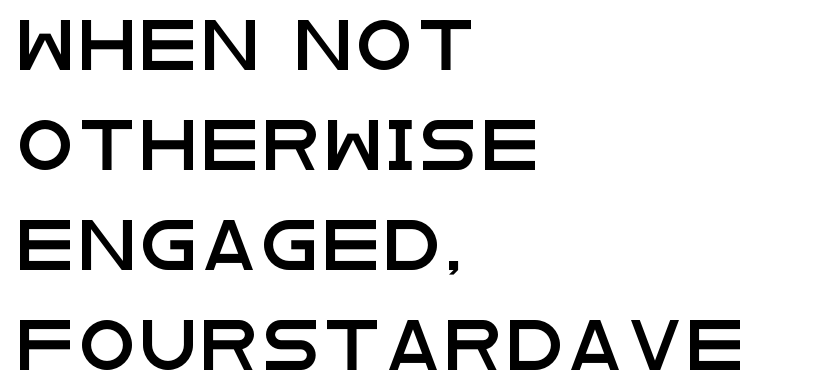
Q: Is the text italic (slanted)? A: No, it is upright.
Q: Is the typeface a serif or a sans-serif typeface? A: Sans-serif.
Q: Is the text underlined? A: No.
Q: How is the paragraph aligned? A: Left-aligned.
Q: Is the spacing between lines tight, normal or loose? A: Loose.
Q: Width (condensed, normal, or wide)? A: Wide.
Q: Stroke contrast? A: Low.
Q: x-height? A: Large.
Q: Monospaced? A: No.
